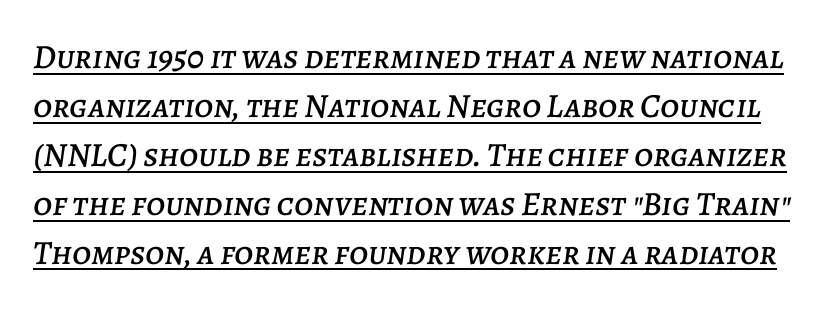
The image shows 34 px text type, italic (leaning right); set normal line spacing (1.44x), normal letter spacing, underlined; low stroke contrast and a large x-height.
